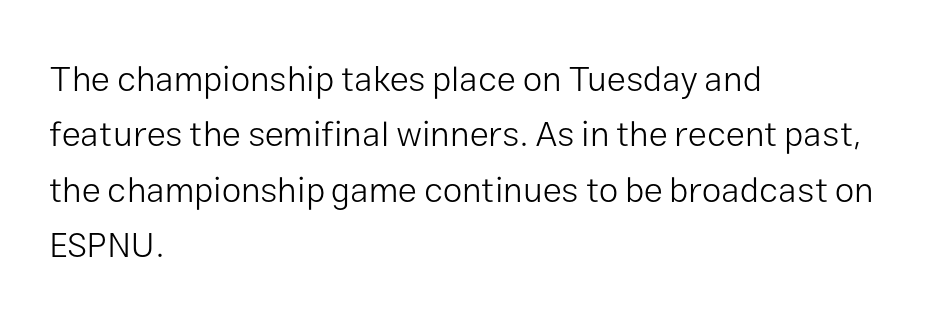
Each word holds together tightly as a unit, with standard inter-letter gaps. No heavy texture on the line: the type isn't bold. Nope, no serifs anywhere on these letters. This block has exactly the height ordinary leading produces. You could not count columns in this text — the font is proportionally spaced.
